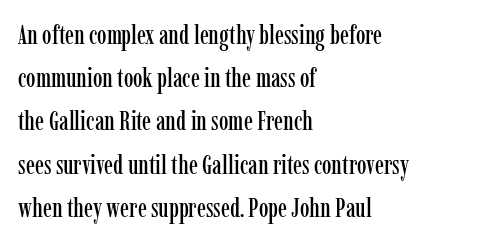
{"italic": "no", "underline": "no", "align": "left", "line_spacing": "normal", "line_spacing_ratio": 1.6, "letter_spacing": "normal", "letter_spacing_em": 0.0, "glyph_px": 27}
